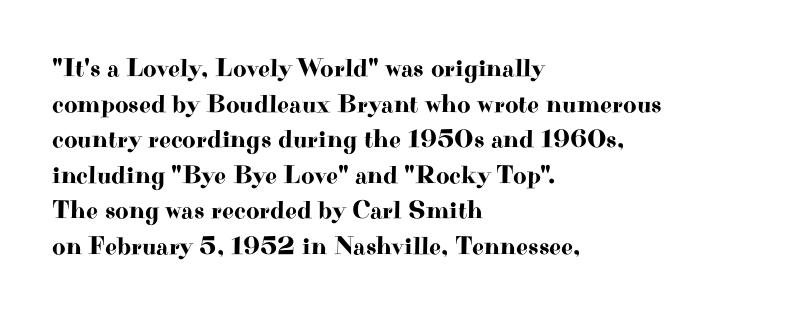
Compared with a centered layout, this one pins lines to the left instead. These lines were composed using upright roman letters. The type is set solid horizontally, with unmodified tracking. Vertical spacing — default. A bare baseline throughout the passage.
